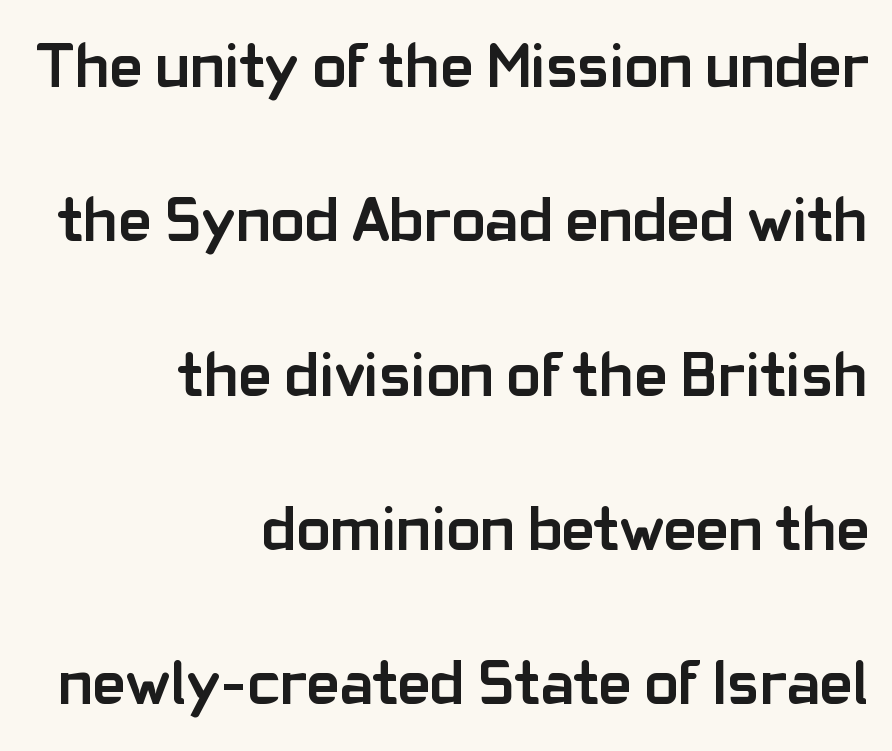
{"serif": "no", "italic": "no", "bold": "yes", "weight": "semibold", "width": "normal", "stroke_contrast": "low", "x_height": "medium", "monospaced": "no", "underline": "no", "align": "right", "line_spacing": "loose", "line_spacing_ratio": 2.45, "letter_spacing": "normal", "letter_spacing_em": 0.0, "glyph_px": 63}
